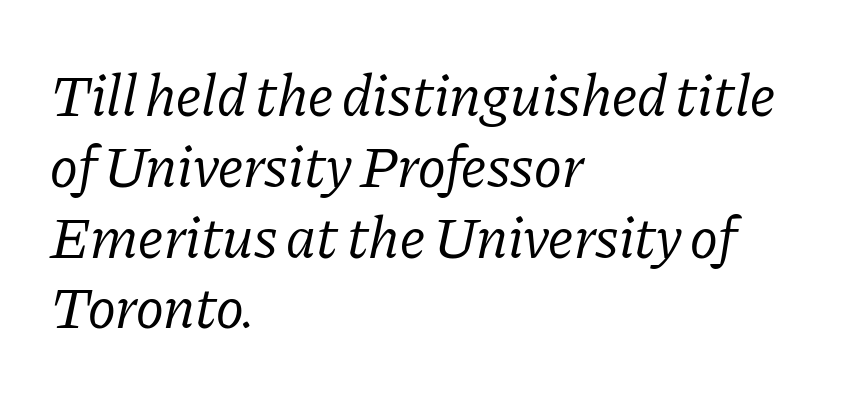
Q: Is the text bold? A: No.
Q: Is the text italic (slanted)? A: Yes, it leans right by about 11 degrees.
Q: Is the typeface a serif or a sans-serif typeface? A: Serif.
Q: Is the text underlined? A: No.
Q: How is the paragraph aligned? A: Left-aligned.
Q: Is the spacing between letters normal or unusually wide? A: Normal.
Q: Width (condensed, normal, or wide)? A: Normal.
Q: Stroke contrast? A: Low.
Q: x-height? A: Medium.
Q: Monospaced? A: No.
